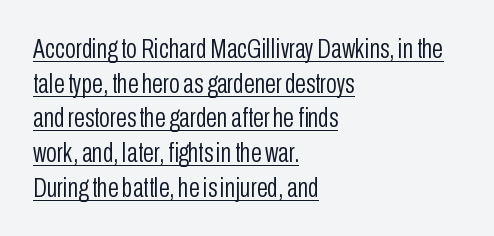
Note the varied advance widths — an 'i' is clearly narrower than an 'm'. Line starts are locked; line ends wander. The glyphs are accompanied by a horizontal stroke just below them. Weight: regular or lighter. I'd call this a sans setting — the letters go barefoot.
